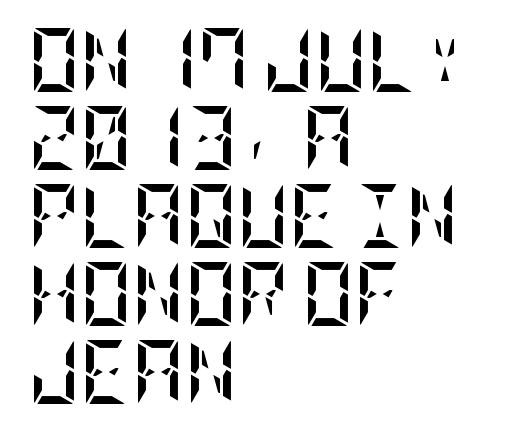
{"italic": "no", "bold": "yes", "weight": "semibold", "width": "condensed", "stroke_contrast": "low", "x_height": "large", "underline": "no", "align": "left", "line_spacing_ratio": 1.22, "letter_spacing": "normal", "letter_spacing_em": 0.0, "glyph_px": 64}
